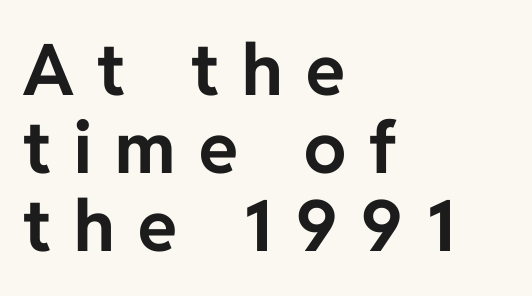
Q: Is the text bold? A: Yes.
Q: Is the text italic (slanted)? A: No, it is upright.
Q: Is the typeface a serif or a sans-serif typeface? A: Sans-serif.
Q: Is the text underlined? A: No.
Q: How is the paragraph aligned? A: Left-aligned.
Q: Is the spacing between letters normal or unusually wide? A: Unusually wide.
Q: Is the spacing between lines tight, normal or loose? A: Tight.
Q: Width (condensed, normal, or wide)? A: Normal.
Q: Stroke contrast? A: Low.
Q: x-height? A: Medium.
Q: Monospaced? A: No.
